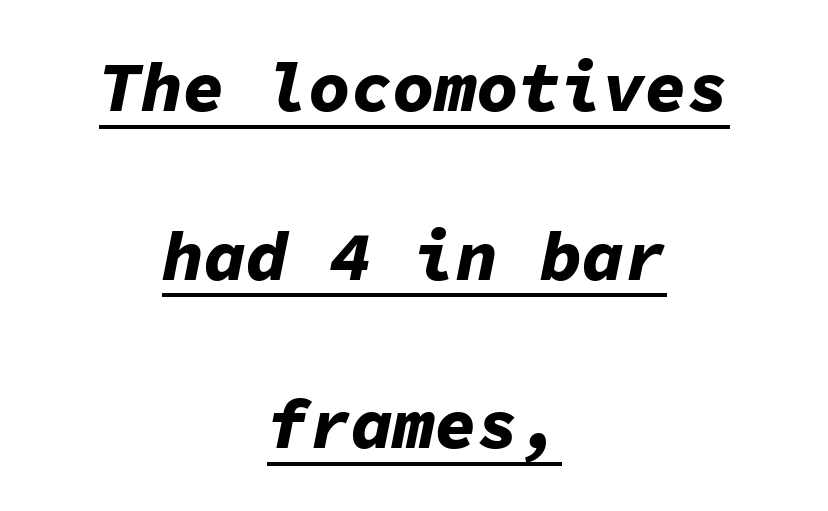
A typographer would call this underscored text. A typesetter would call this zero additional tracking. The rendering positions every line midway between the sides. The characters look thick and weighty, a clear bold.
